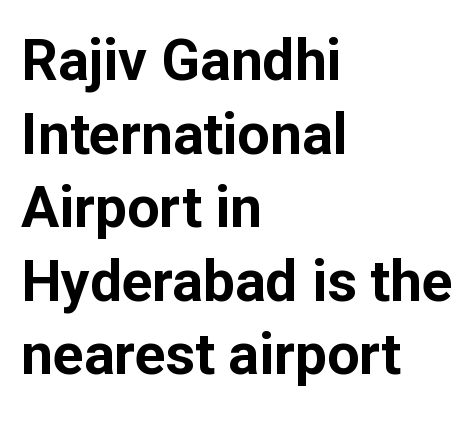
Q: Is the text bold? A: Yes.
Q: Is the text italic (slanted)? A: No, it is upright.
Q: Is the typeface a serif or a sans-serif typeface? A: Sans-serif.
Q: Is the text underlined? A: No.
Q: How is the paragraph aligned? A: Left-aligned.
Q: Is the spacing between letters normal or unusually wide? A: Normal.
Q: Is the spacing between lines tight, normal or loose? A: Normal.
Q: Width (condensed, normal, or wide)? A: Normal.
Q: Stroke contrast? A: Low.
Q: x-height? A: Medium.
Q: Monospaced? A: No.
